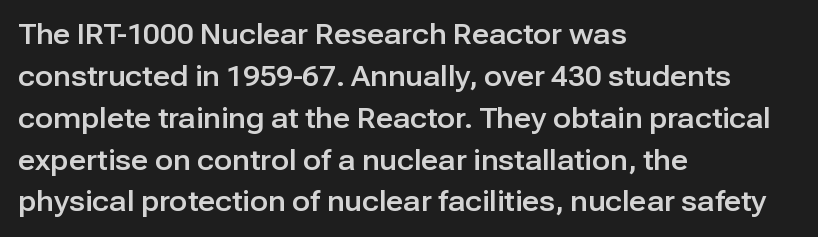
Decoration check: the copy has no underline. You can tell it's not italic because the verticals are truly vertical. Is the letter spacing exaggerated? No — it looks like the ordinary default. A classic flush-left, rag-right setting is used for this passage. Baseline-to-baseline distance is the conventional proportion of letter height.
